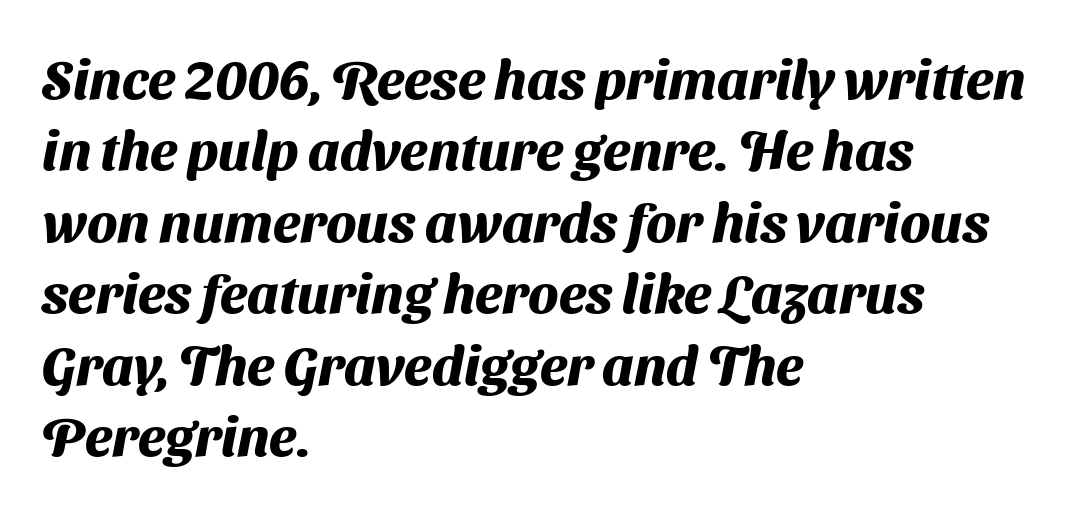
Leftover space on each line is placed entirely after the last word. This block has exactly the height ordinary leading produces. The rendering keeps characters at their native spacing. The face used here is proportionally spaced, like ordinary book or web type.
